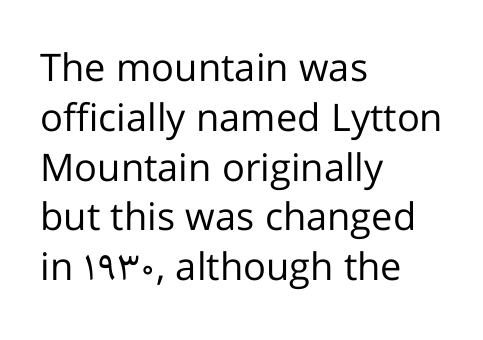
{"serif": "no", "italic": "no", "bold": "no", "weight": "regular", "width": "normal", "stroke_contrast": "low", "x_height": "medium", "monospaced": "no", "underline": "no", "align": "left", "line_spacing": "normal", "line_spacing_ratio": 1.31, "letter_spacing": "normal", "letter_spacing_em": 0.0, "glyph_px": 38}
